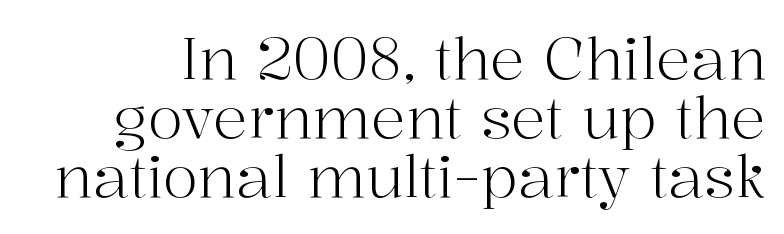
The axis of the letterforms is exactly vertical. Ink coverage per letter is moderate at most. The letters carry serifs — small finishing strokes at the ends of their stems. The line-height multiplier appears low, near solid setting. Looks like regular typesetting: each glyph gets only the width it needs.
